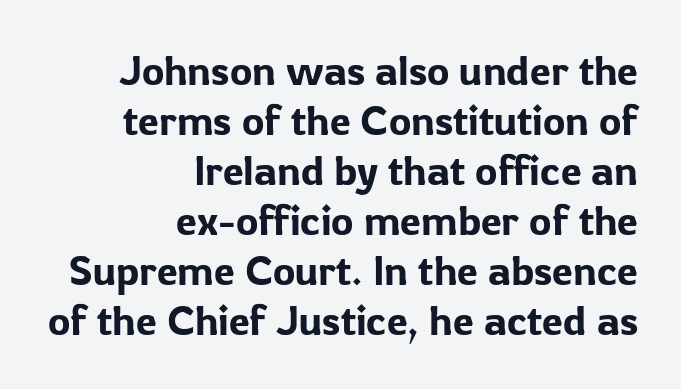
{"serif": "no", "italic": "no", "width": "normal", "stroke_contrast": "low", "x_height": "medium", "monospaced": "no", "underline": "no", "align": "right", "line_spacing_ratio": 1.19, "letter_spacing": "normal", "letter_spacing_em": 0.0, "glyph_px": 42}
